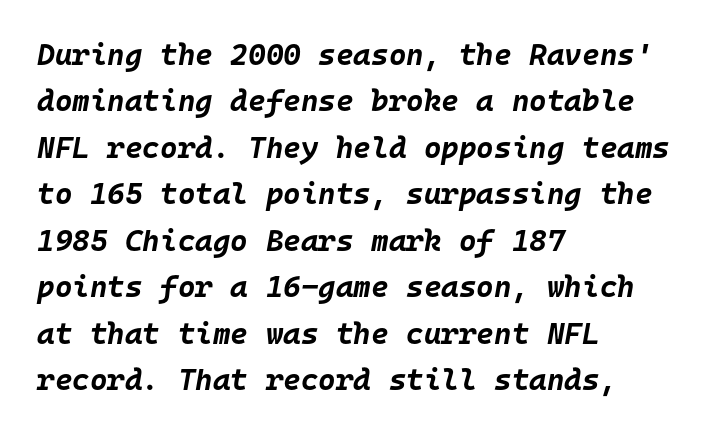
The image shows 30 px bold type, italic (leaning right), monospaced; set left-aligned, normal line spacing (1.55x), normal letter spacing, not underlined; low stroke contrast and a large x-height.
